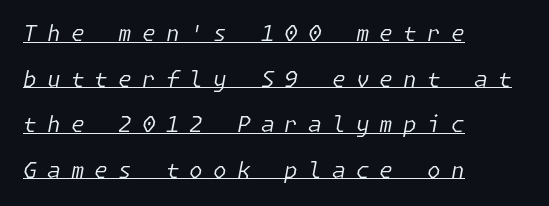
Tracking value appears strongly positive — letters spread wide. Italic: yes, the glyphs are oblique. This is not heavy type; no bold has been used. Descenders here cross a horizontal rule under the line.
